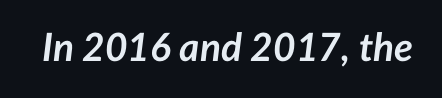
The lettering tilts uniformly, giving the passage an italic look. A typesetter would call this proportional, since set widths differ per character. This is heavy type, rendered in bold. Nobody drew a line under any word here. A typesetter would call this zero additional tracking.
